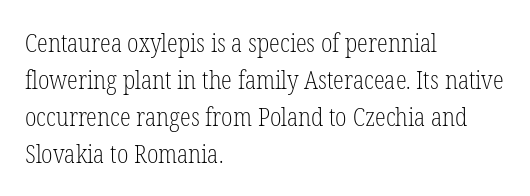
Q: Is the text bold? A: No.
Q: Is the text italic (slanted)? A: No, it is upright.
Q: Is the text underlined? A: No.
Q: How is the paragraph aligned? A: Left-aligned.
Q: Is the spacing between letters normal or unusually wide? A: Normal.
Q: Is the spacing between lines tight, normal or loose? A: Normal.
